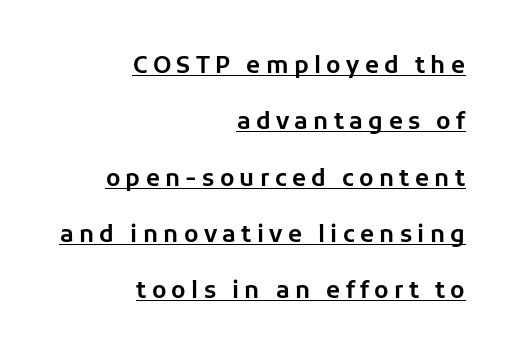
{"italic": "no", "underline": "yes", "align": "right", "line_spacing": "loose", "line_spacing_ratio": 2.45, "letter_spacing": "wide", "letter_spacing_em": 0.23, "glyph_px": 23}
